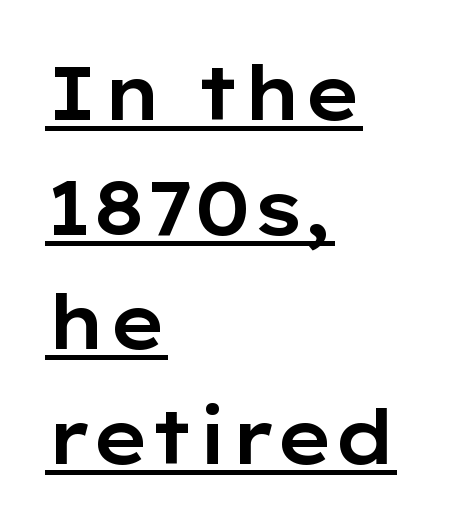
{"serif": "no", "italic": "no", "width": "wide", "stroke_contrast": "low", "x_height": "medium", "monospaced": "no", "underline": "yes", "align": "left", "line_spacing": "normal", "line_spacing_ratio": 1.53, "letter_spacing": "normal", "letter_spacing_em": 0.0, "glyph_px": 75}
